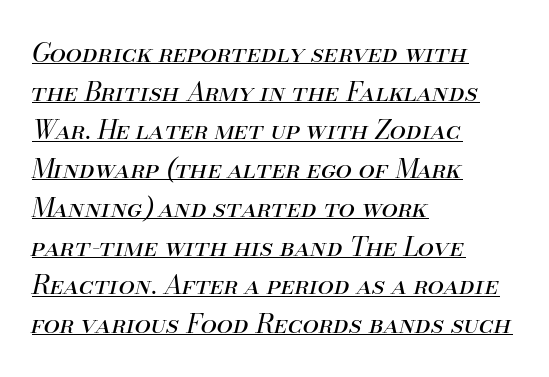
The image shows 26 px text type, italic (leaning right); set left-aligned, normal line spacing (1.49x), normal letter spacing, underlined.
